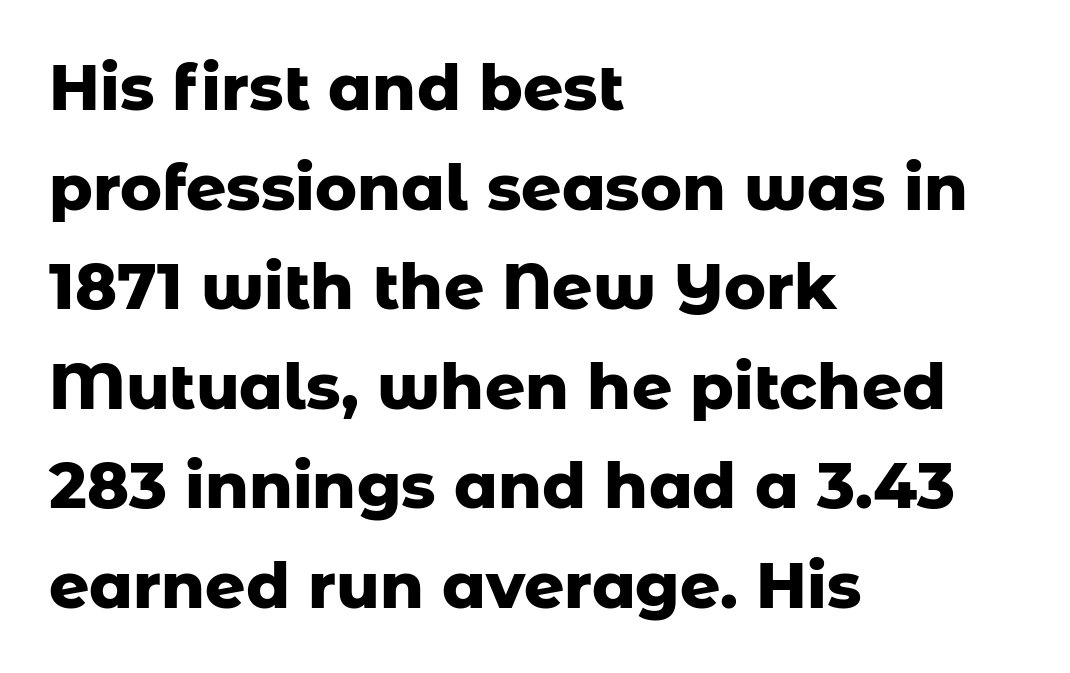
{"serif": "no", "italic": "no", "bold": "yes", "weight": "heavy", "width": "normal", "stroke_contrast": "low", "x_height": "medium", "monospaced": "no", "underline": "no", "align": "left", "line_spacing": "normal", "line_spacing_ratio": 1.58, "letter_spacing": "normal", "letter_spacing_em": 0.0, "glyph_px": 63}
